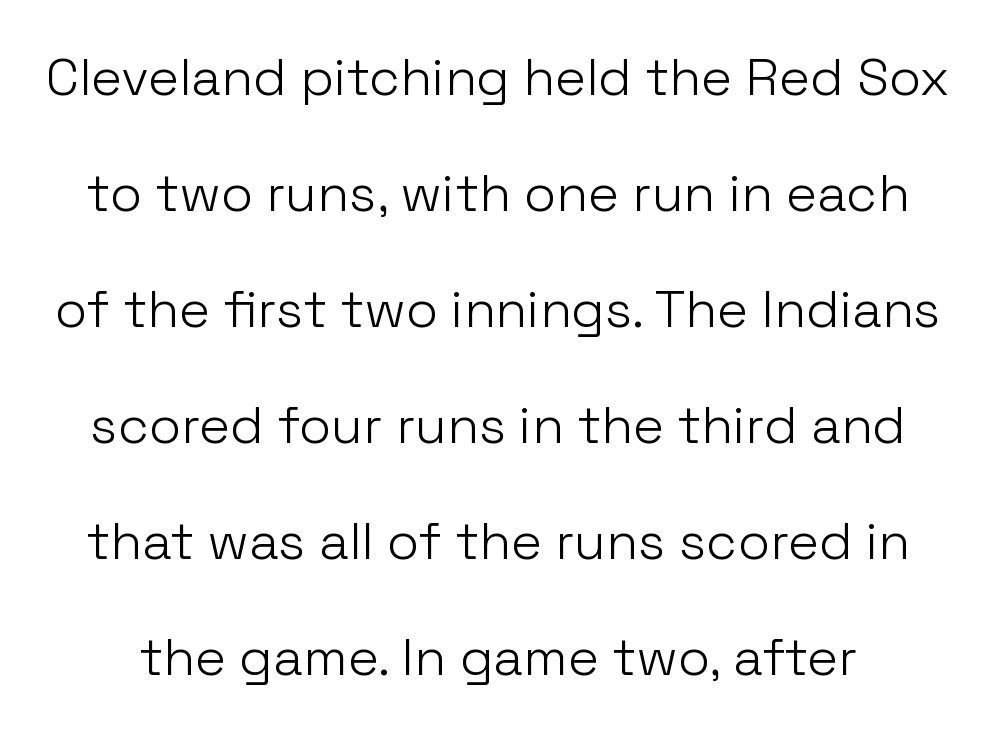
Q: Is the text bold? A: No.
Q: Is the text italic (slanted)? A: No, it is upright.
Q: Is the typeface a serif or a sans-serif typeface? A: Sans-serif.
Q: Is the text underlined? A: No.
Q: Is the spacing between letters normal or unusually wide? A: Normal.
Q: Is the spacing between lines tight, normal or loose? A: Loose.
Q: Width (condensed, normal, or wide)? A: Normal.
Q: Stroke contrast? A: Low.
Q: x-height? A: Medium.
Q: Monospaced? A: No.
